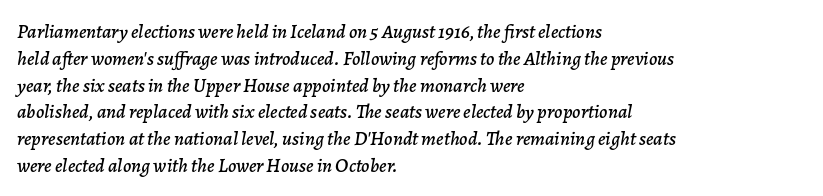
The image shows 20 px text type, italic (leaning right); set left-aligned, normal line spacing (1.34x), normal letter spacing, not underlined.
